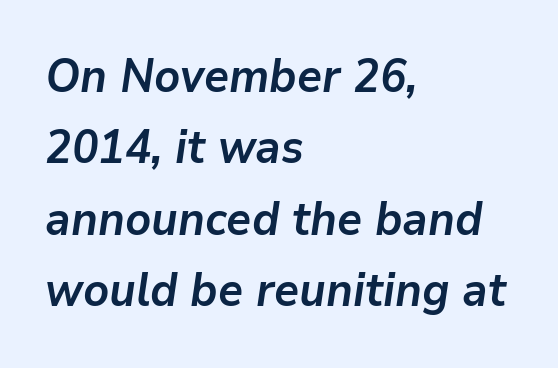
The image shows 46 px semibold type, italic (leaning right); set left-aligned, normal line spacing (1.55x), normal letter spacing, not underlined; low stroke contrast and a medium x-height.
